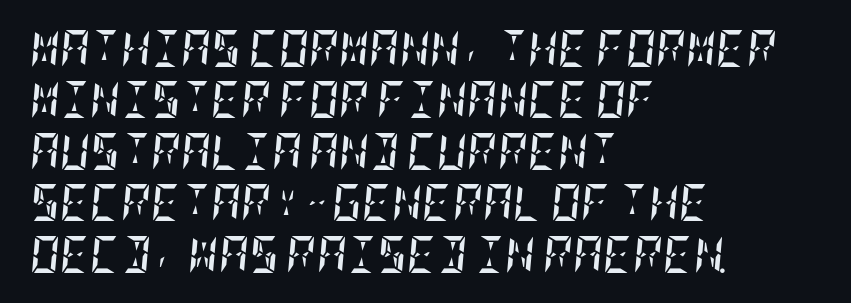
Q: Is the text bold? A: Yes.
Q: Is the text italic (slanted)? A: Yes, it leans right by about 5 degrees.
Q: Is the text underlined? A: No.
Q: How is the paragraph aligned? A: Left-aligned.
Q: Is the spacing between letters normal or unusually wide? A: Normal.
Q: Is the spacing between lines tight, normal or loose? A: Normal.
Q: Width (condensed, normal, or wide)? A: Condensed.
Q: Stroke contrast? A: Low.
Q: x-height? A: Large.
